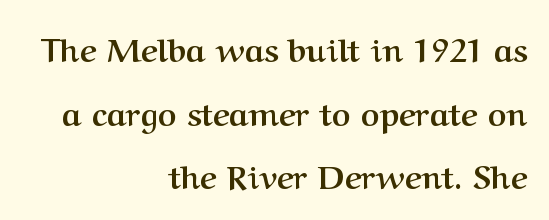
The image shows 32 px semibold serif type, upright; set right-aligned, loose line spacing (1.99x), normal letter spacing, not underlined; medium stroke contrast and a medium x-height.
